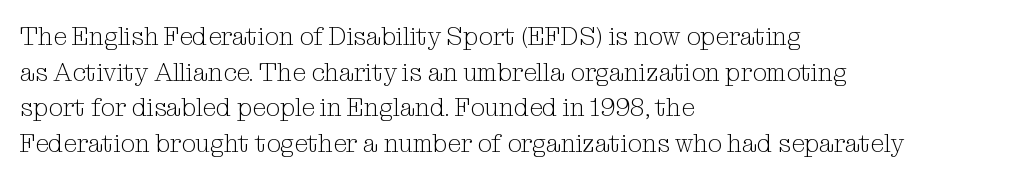
The image shows 25 px text type, upright; set left-aligned, normal line spacing (1.43x), normal letter spacing, not underlined.
